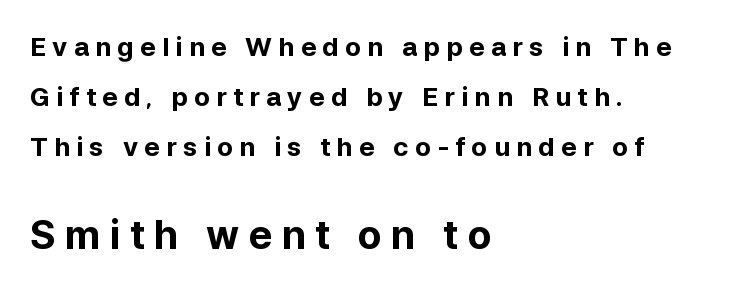
Q: Is the text bold? A: Yes.
Q: Is the text italic (slanted)? A: No, it is upright.
Q: Is the typeface a serif or a sans-serif typeface? A: Sans-serif.
Q: Is the text underlined? A: No.
Q: How is the paragraph aligned? A: Left-aligned.
Q: Is the spacing between letters normal or unusually wide? A: Unusually wide.
Q: Is the spacing between lines tight, normal or loose? A: Loose.
Q: Which block of text is set in a larger size, the first (top) or the second (bottom)? A: The second (bottom) one.
Q: Width (condensed, normal, or wide)? A: Normal.
Q: Stroke contrast? A: Low.
Q: x-height? A: Medium.
Q: Monospaced? A: No.
